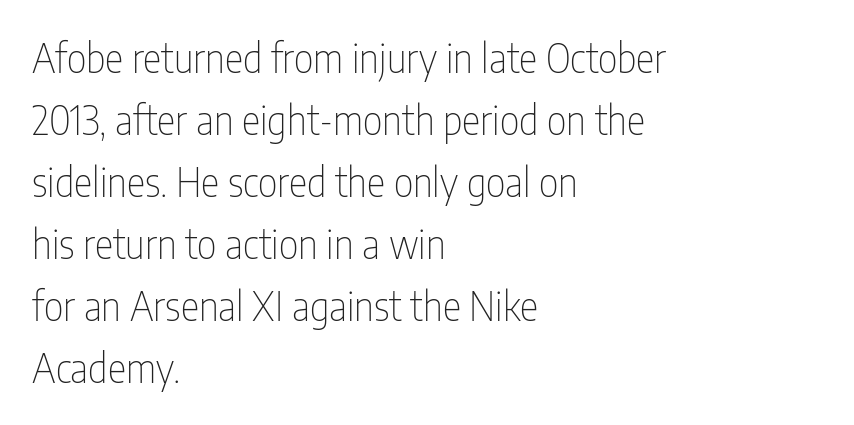
Q: Is the text bold? A: No.
Q: Is the text italic (slanted)? A: No, it is upright.
Q: Is the typeface a serif or a sans-serif typeface? A: Sans-serif.
Q: Is the text underlined? A: No.
Q: How is the paragraph aligned? A: Left-aligned.
Q: Is the spacing between letters normal or unusually wide? A: Normal.
Q: Is the spacing between lines tight, normal or loose? A: Normal.
Q: Width (condensed, normal, or wide)? A: Condensed.
Q: Stroke contrast? A: Low.
Q: x-height? A: Medium.
Q: Monospaced? A: No.
